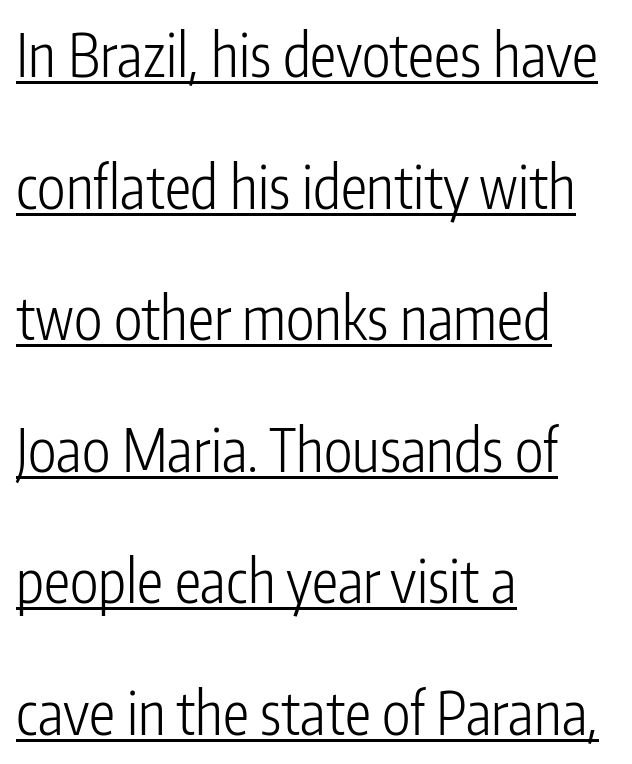
Compared with a typical body face, this is equally light or lighter still. Looks like regular typesetting: each glyph gets only the width it needs. The letters stand straight up with perfectly vertical stems. Are there feet on the stems? There aren't — it's a sans.
